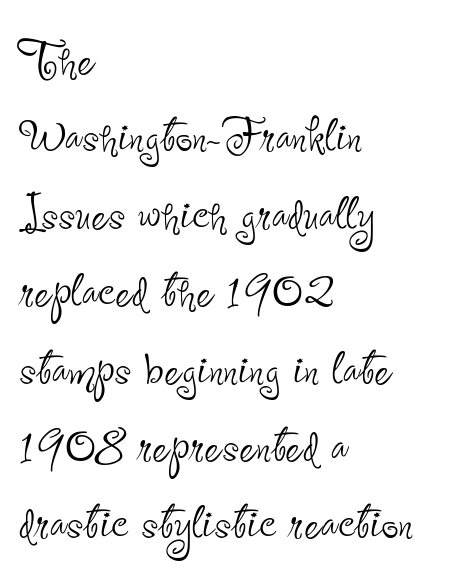
Teacher's note: observe the even left margin — that is flush-left alignment. Here the designer chose a conventional face with non-uniform glyph widths. Weight: in the light-to-regular range. A bare baseline throughout the passage. Quick note: interline space is typical. Typographically, this falls in the sans-serif category.
